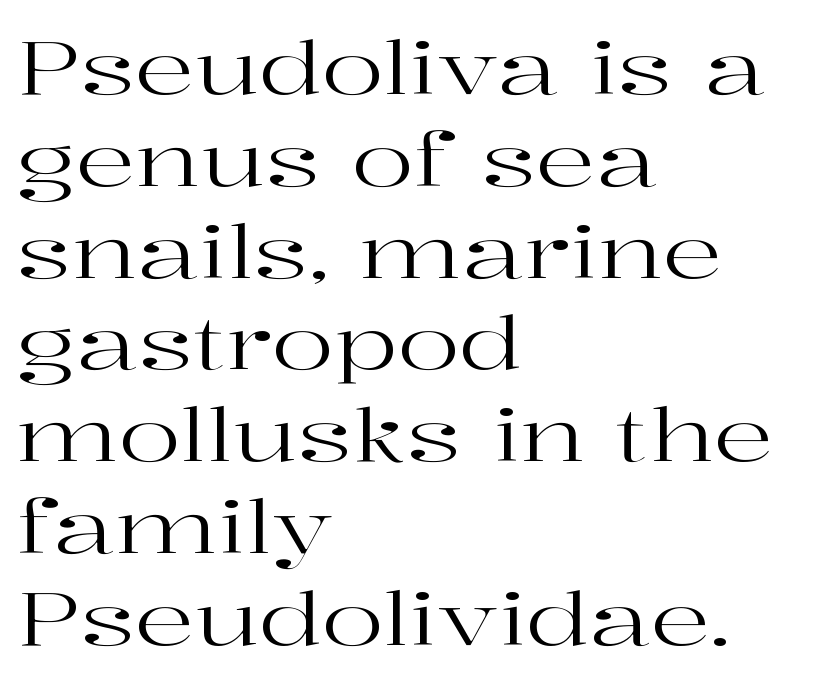
If you drew a ruler down the left edge, every line would touch it. Check where the strokes stop: tiny serifs finish them off. The glyphs are unaccompanied by any horizontal stroke below them. The weight tops out at a normal text grade. Unlike italic type, these characters show no tilt at all. Look at the tracking — it's just the regular setting, nothing added.
